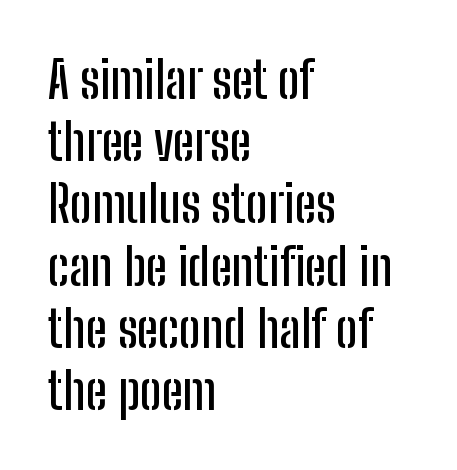
The image shows 51 px condensed sans-serif type, upright; set left-aligned, line spacing 1.22x, normal letter spacing, not underlined; low stroke contrast and a medium x-height.
